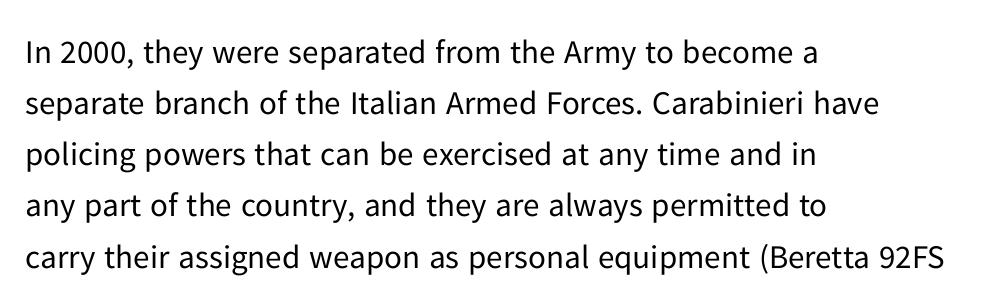
The image shows 33 px regular-weight sans-serif type, upright; set left-aligned, normal line spacing (1.55x), normal letter spacing, not underlined; low stroke contrast and a medium x-height.
